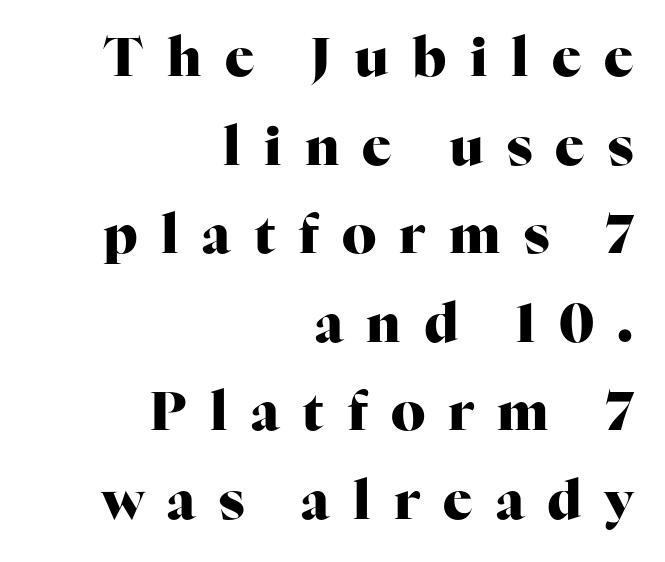
Q: Is the text bold? A: Yes.
Q: Is the text italic (slanted)? A: No, it is upright.
Q: Is the typeface a serif or a sans-serif typeface? A: Serif.
Q: Is the text underlined? A: No.
Q: How is the paragraph aligned? A: Right-aligned.
Q: Is the spacing between letters normal or unusually wide? A: Unusually wide.
Q: Is the spacing between lines tight, normal or loose? A: Normal.
Q: Width (condensed, normal, or wide)? A: Normal.
Q: Stroke contrast? A: High.
Q: x-height? A: Medium.
Q: Monospaced? A: No.
